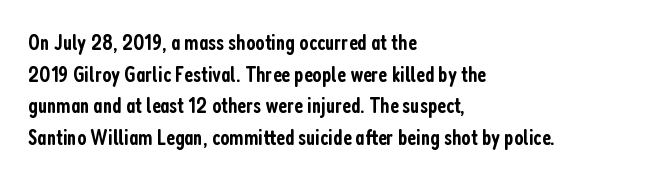
The passage shown stacks its lines at a standard gap. Beneath every word, the page is bare. The compositor pushed each line to the left boundary. Tall strokes in this sample are plumb rather than angled.
